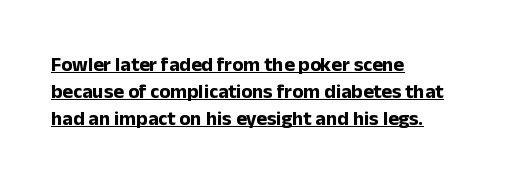
The image shows 20 px bold type, upright; set left-aligned, normal line spacing (1.35x), normal letter spacing, underlined.
